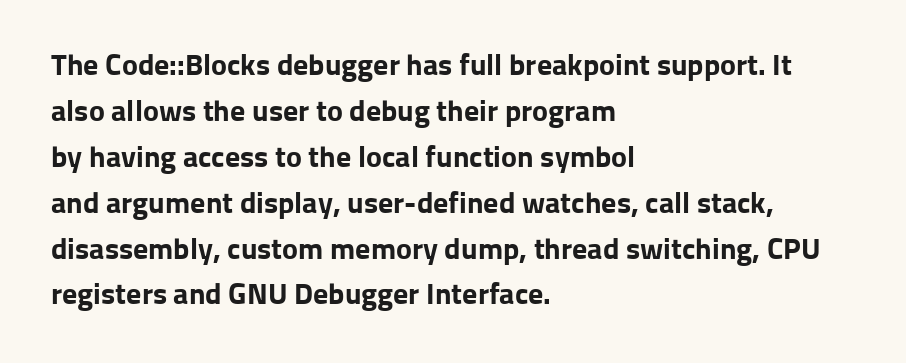
{"serif": "no", "italic": "no", "bold": "yes", "weight": "bold", "width": "normal", "stroke_contrast": "low", "x_height": "medium", "monospaced": "no", "underline": "no", "align": "left", "line_spacing": "normal", "line_spacing_ratio": 1.53, "letter_spacing": "normal", "letter_spacing_em": 0.0, "glyph_px": 30}
